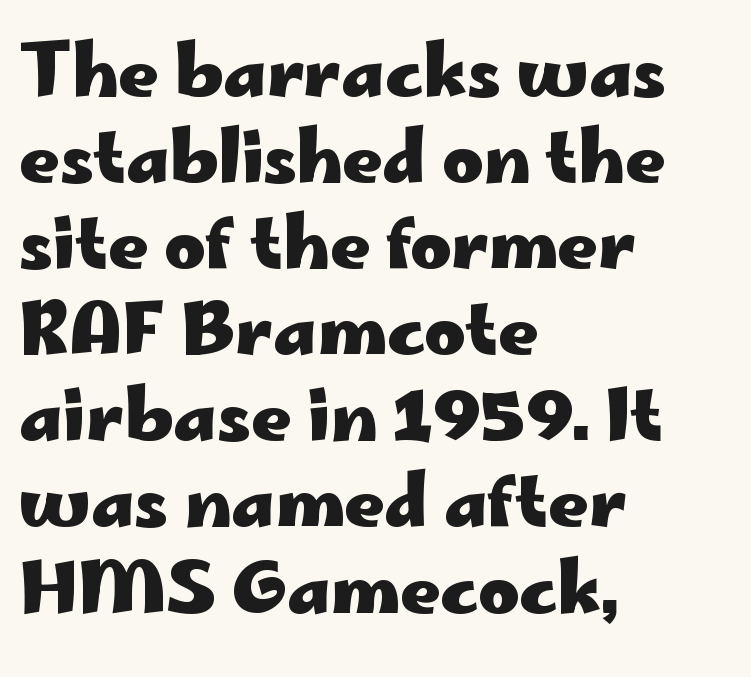
Italic: no, the glyphs are upright roman. Each letter keeps its own natural width here, so spacing adapts to shape. The passage shown has conventional tracking throughout. Lines of text with bare space underneath.
